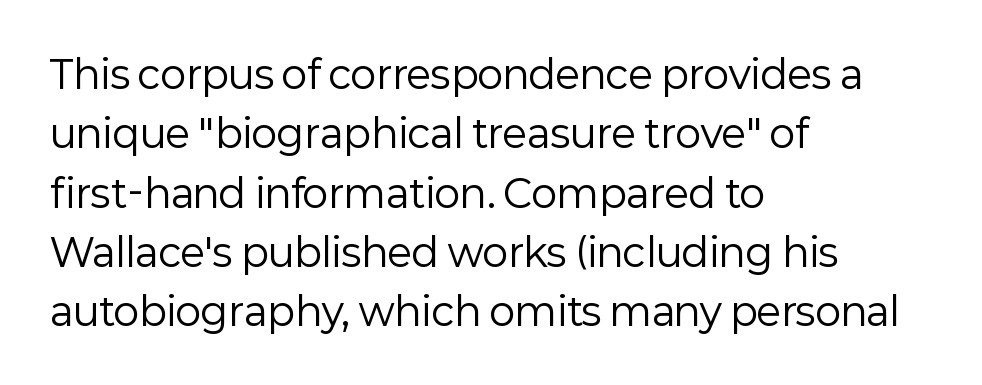
{"serif": "no", "italic": "no", "bold": "no", "weight": "regular", "width": "normal", "stroke_contrast": "low", "x_height": "medium", "monospaced": "no", "underline": "no", "align": "left", "line_spacing": "normal", "line_spacing_ratio": 1.52, "letter_spacing": "normal", "letter_spacing_em": 0.0, "glyph_px": 39}
